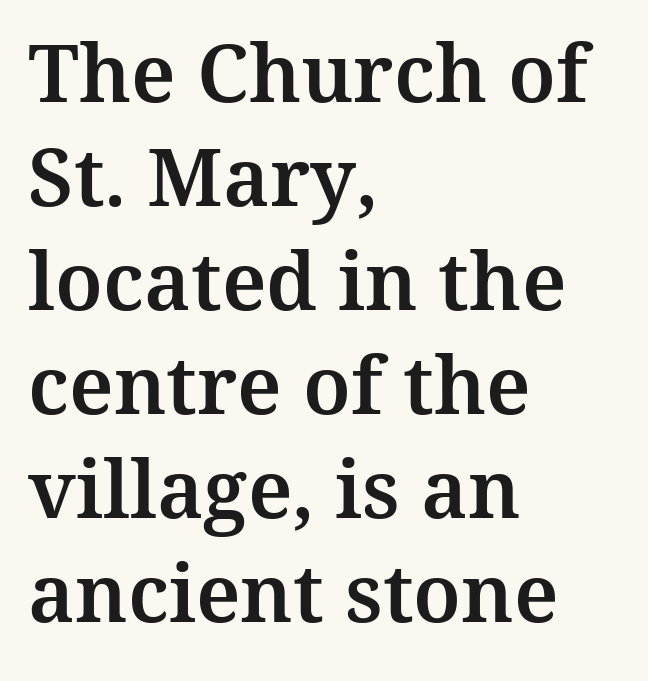
Q: Is the text italic (slanted)? A: No, it is upright.
Q: Is the typeface a serif or a sans-serif typeface? A: Serif.
Q: Is the text underlined? A: No.
Q: How is the paragraph aligned? A: Left-aligned.
Q: Is the spacing between letters normal or unusually wide? A: Normal.
Q: Is the spacing between lines tight, normal or loose? A: Normal.
Q: Width (condensed, normal, or wide)? A: Normal.
Q: Stroke contrast? A: Medium.
Q: x-height? A: Medium.
Q: Monospaced? A: No.
